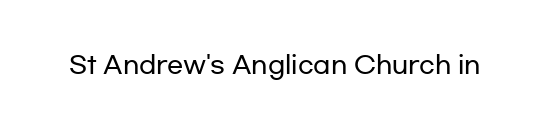
Q: Is the text italic (slanted)? A: No, it is upright.
Q: Is the text underlined? A: No.
Q: Is the spacing between letters normal or unusually wide? A: Normal.
